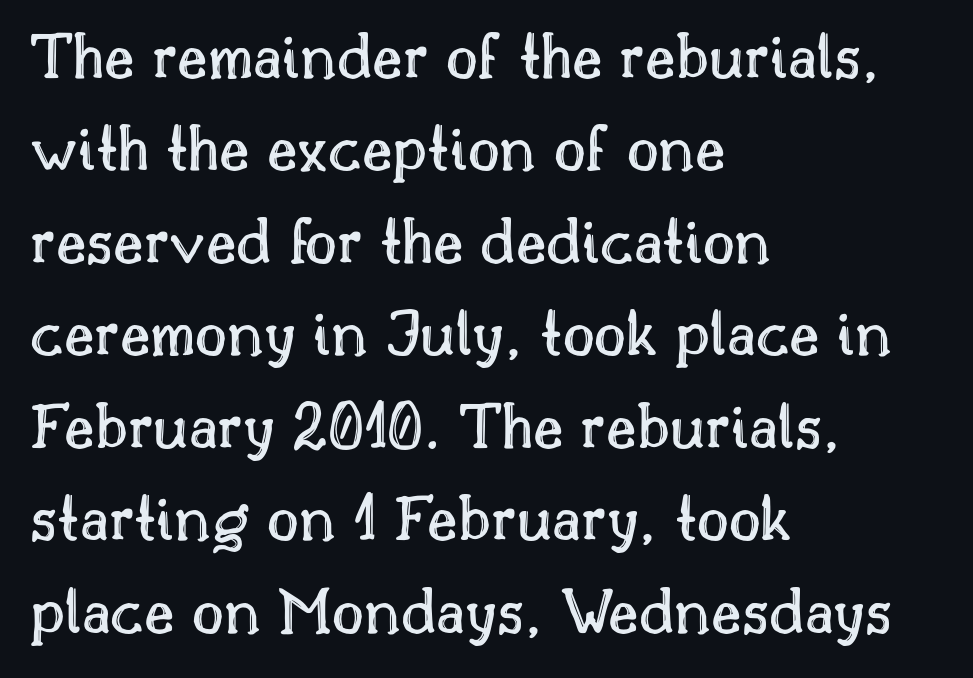
The space beneath each line is pristine and unruled. The typesetter chose a ragged-right arrangement here. Honestly, the row spacing looks completely unremarkable. Between one letter and the next there's only the usual sliver of space. Upright lettering throughout.
